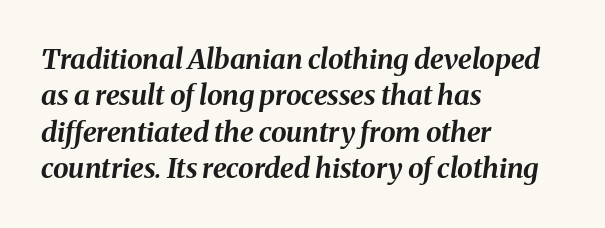
{"italic": "yes", "lean": "right", "slant_degrees": 8, "bold": "yes", "weight": "bold", "width": "normal", "stroke_contrast": "medium", "x_height": "medium", "monospaced": "no", "underline": "no", "align": "left", "line_spacing": "normal", "line_spacing_ratio": 1.3, "letter_spacing": "normal", "letter_spacing_em": 0.0, "glyph_px": 28}
